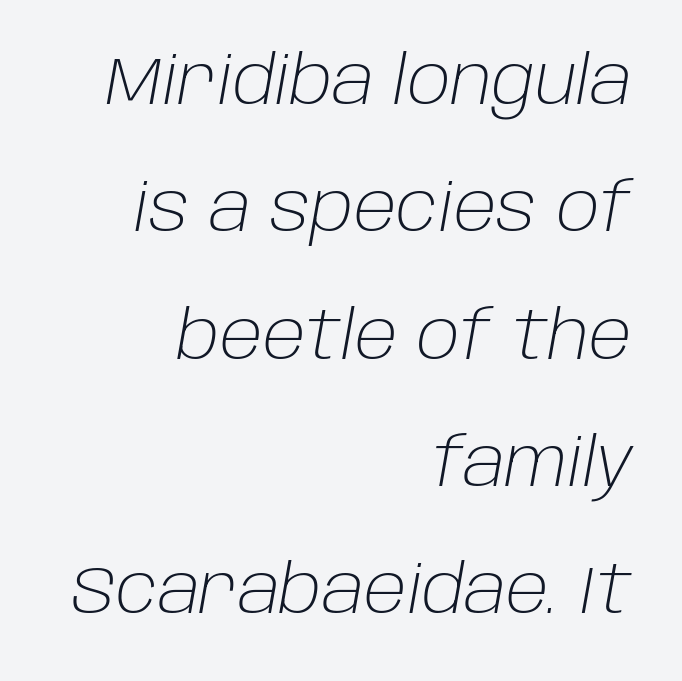
Q: Is the text bold? A: No.
Q: Is the text italic (slanted)? A: Yes, it leans right by about 10 degrees.
Q: Is the text underlined? A: No.
Q: How is the paragraph aligned? A: Right-aligned.
Q: Is the spacing between letters normal or unusually wide? A: Normal.
Q: Is the spacing between lines tight, normal or loose? A: Loose.
Q: Width (condensed, normal, or wide)? A: Normal.
Q: Stroke contrast? A: Low.
Q: x-height? A: Large.
Q: Monospaced? A: No.
